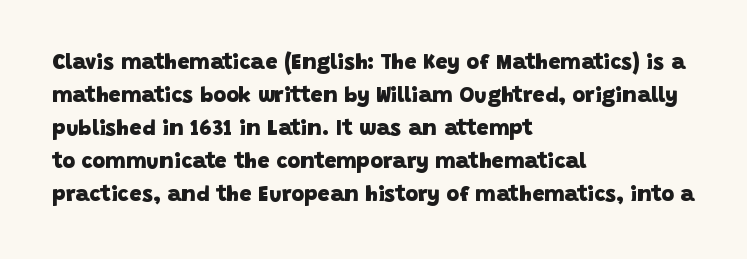
Q: Is the text bold? A: Yes.
Q: Is the text underlined? A: No.
Q: How is the paragraph aligned? A: Left-aligned.
Q: Is the spacing between letters normal or unusually wide? A: Normal.
Q: Is the spacing between lines tight, normal or loose? A: Normal.
